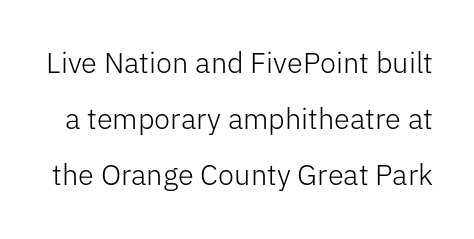
You could not count columns in this text — the font is proportionally spaced. The vertical gap from one line to the next is large. Nothing heavy about these letters — not bold at all. Stroke terminals: plain, sans-serif. A roman cut, with each character standing at attention. Honestly, the letter spacing is just normal — you wouldn't notice it.
